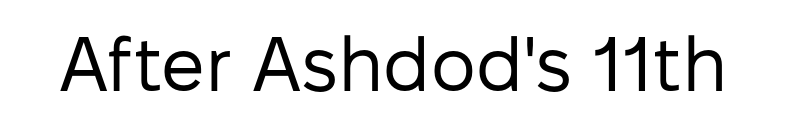
The image shows 77 px regular-weight sans-serif type, upright; set normal letter spacing, not underlined; low stroke contrast and a medium x-height.
